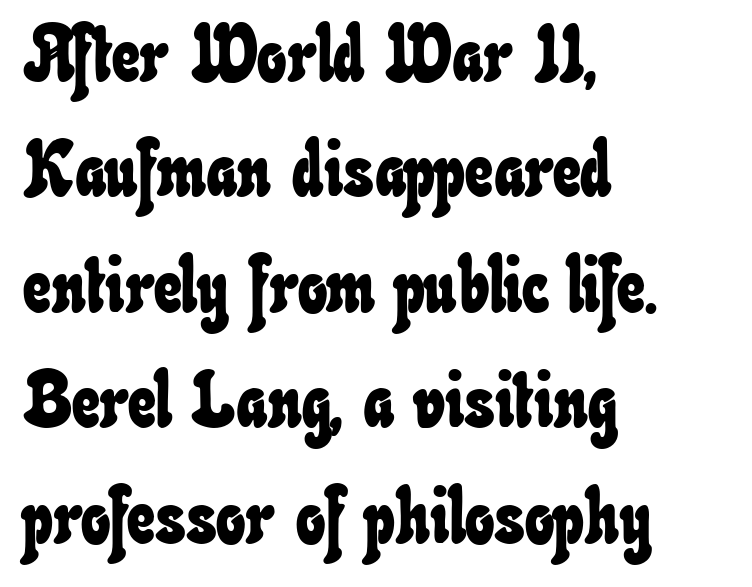
Honestly, there is no underline to notice here at all. Regular leading. Layout note: lines flush left. A typesetter would call this proportional, since set widths differ per character. This rendering leaves character spacing at its baseline value.
